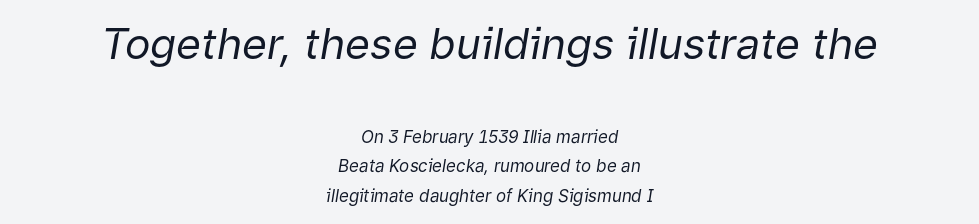
Q: Is the text bold? A: No.
Q: Is the text italic (slanted)? A: Yes, it leans right by about 9 degrees.
Q: Is the text underlined? A: No.
Q: How is the paragraph aligned? A: Centered.
Q: Is the spacing between letters normal or unusually wide? A: Normal.
Q: Which block of text is set in a larger size, the first (top) or the second (bottom)? A: The first (top) one.
Q: Width (condensed, normal, or wide)? A: Normal.
Q: Stroke contrast? A: Low.
Q: x-height? A: Medium.
Q: Monospaced? A: No.
